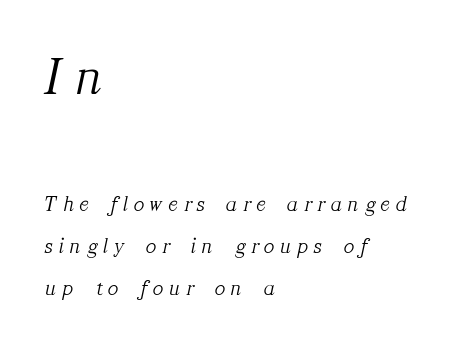
Q: Is the text bold? A: No.
Q: Is the text italic (slanted)? A: Yes, it leans right by about 12 degrees.
Q: Is the typeface a serif or a sans-serif typeface? A: Serif.
Q: Is the text underlined? A: No.
Q: How is the paragraph aligned? A: Left-aligned.
Q: Is the spacing between letters normal or unusually wide? A: Unusually wide.
Q: Is the spacing between lines tight, normal or loose? A: Loose.
Q: Which block of text is set in a larger size, the first (top) or the second (bottom)? A: The first (top) one.
Q: Width (condensed, normal, or wide)? A: Normal.
Q: Stroke contrast? A: Medium.
Q: x-height? A: Medium.
Q: Monospaced? A: No.
